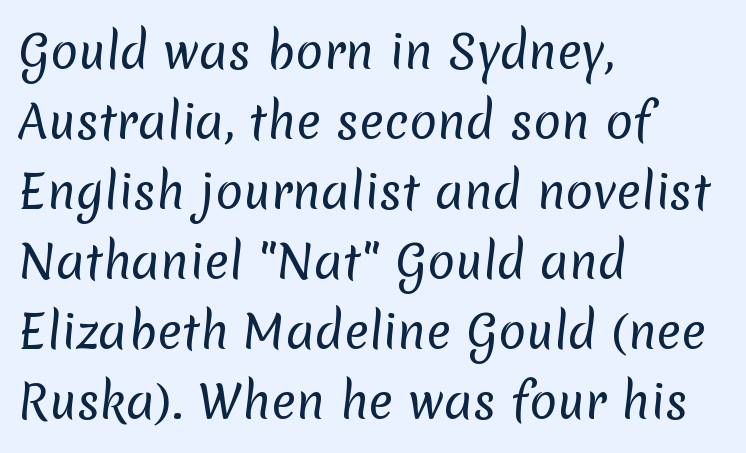
Letters have the restrained weight of plain body copy at most. Alignment: flush left. Clear beneath every line of the passage. The horizontal fit of the characters is conventional and even.
